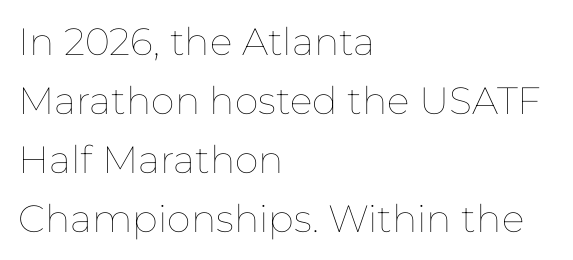
This sample has the flowing, uneven cadence of proportional lettering. Students, note that the glyphs here touch the page at normal intervals. Short and long lines alike share a common starting point at left. The words here are not underlined. Designer's note — italics off, roman on. Weight: in the light-to-regular range.
